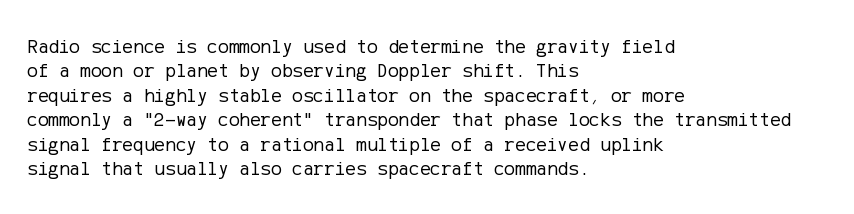
These lines keep a tight, regular rhythm from letter to letter. In CSS terms this would be text-align: left. Weight: in the light-to-regular range. This is roman type, the default non-slanted kind. Decoration check: the copy has no underline.
